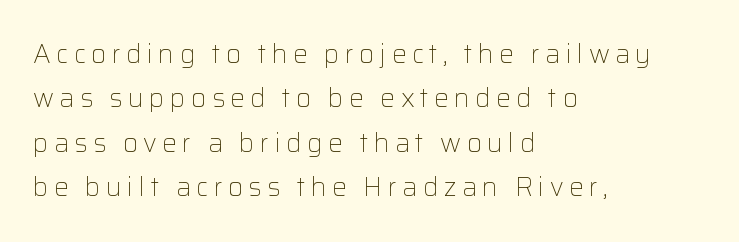
{"italic": "no", "bold": "no", "underline": "no", "align": "left", "line_spacing_ratio": 1.71, "letter_spacing": "wide", "letter_spacing_em": 0.21, "glyph_px": 26}
